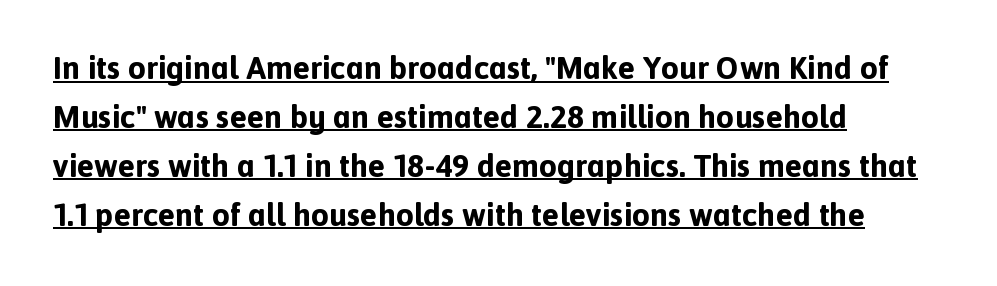
The image shows 32 px bold sans-serif type, upright; set left-aligned, normal line spacing (1.53x), normal letter spacing, underlined; a medium x-height.
